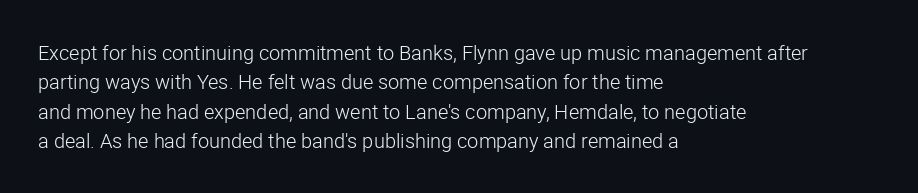
The image shows 20 px text type, upright; set left-aligned, normal line spacing (1.47x), normal letter spacing, not underlined.
